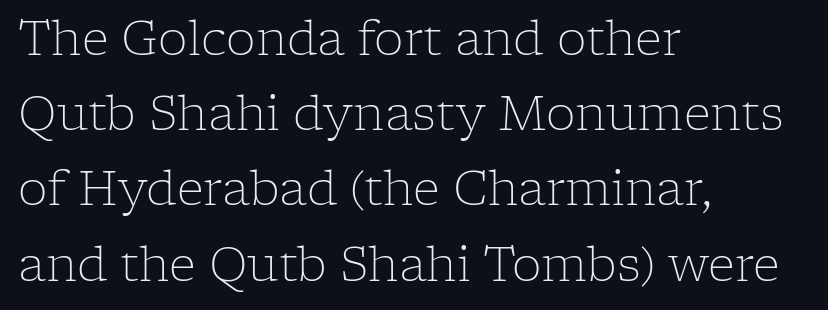
Q: Is the text bold? A: No.
Q: Is the text italic (slanted)? A: No, it is upright.
Q: Is the typeface a serif or a sans-serif typeface? A: Serif.
Q: Is the text underlined? A: No.
Q: How is the paragraph aligned? A: Left-aligned.
Q: Is the spacing between letters normal or unusually wide? A: Normal.
Q: Is the spacing between lines tight, normal or loose? A: Normal.
Q: Width (condensed, normal, or wide)? A: Normal.
Q: Stroke contrast? A: Low.
Q: x-height? A: Medium.
Q: Monospaced? A: No.
